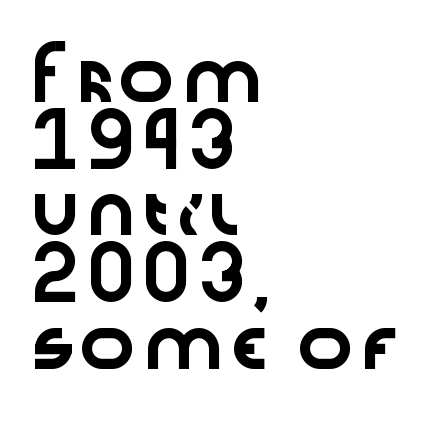
Q: Is the text italic (slanted)? A: No, it is upright.
Q: Is the typeface a serif or a sans-serif typeface? A: Sans-serif.
Q: Is the text underlined? A: No.
Q: How is the paragraph aligned? A: Left-aligned.
Q: Is the spacing between letters normal or unusually wide? A: Normal.
Q: Is the spacing between lines tight, normal or loose? A: Normal.
Q: Width (condensed, normal, or wide)? A: Wide.
Q: Stroke contrast? A: Low.
Q: x-height? A: Medium.
Q: Monospaced? A: No.
